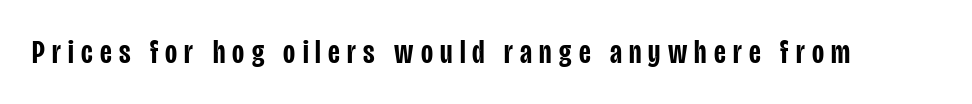
{"serif": "no", "italic": "no", "bold": "semi", "weight": "semibold", "width": "condensed", "stroke_contrast": "low", "x_height": "large", "monospaced": "no", "underline": "no", "letter_spacing": "wide", "letter_spacing_em": 0.22, "glyph_px": 33}
